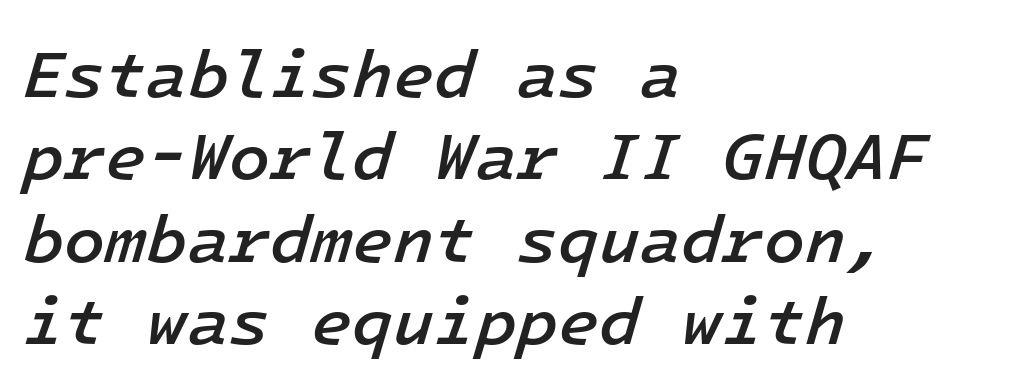
{"italic": "yes", "lean": "right", "slant_degrees": 16, "bold": "semi", "weight": "semibold", "width": "normal", "stroke_contrast": "low", "x_height": "medium", "monospaced": "yes", "underline": "no", "align": "left", "line_spacing_ratio": 1.23, "letter_spacing": "normal", "letter_spacing_em": 0.0, "glyph_px": 67}
